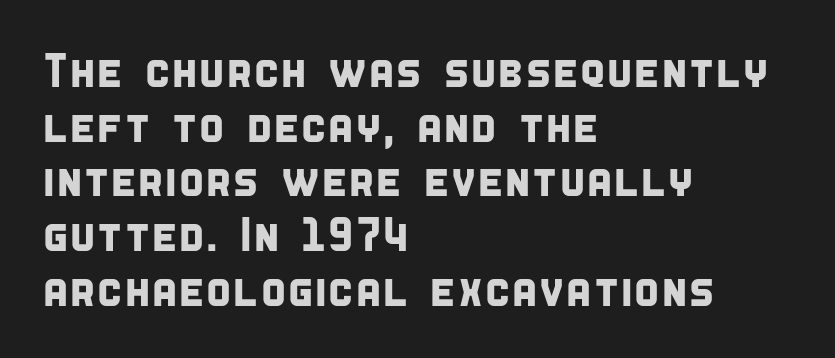
Q: Is the typeface a serif or a sans-serif typeface? A: Sans-serif.
Q: Is the text underlined? A: No.
Q: How is the paragraph aligned? A: Left-aligned.
Q: Is the spacing between letters normal or unusually wide? A: Normal.
Q: Is the spacing between lines tight, normal or loose? A: Tight.
Q: Width (condensed, normal, or wide)? A: Condensed.
Q: Stroke contrast? A: Low.
Q: x-height? A: Large.
Q: Monospaced? A: No.
